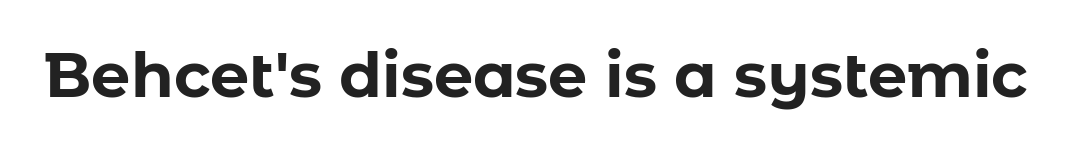
The image shows 62 px bold sans-serif type, upright; set normal letter spacing, not underlined; low stroke contrast and a medium x-height.
